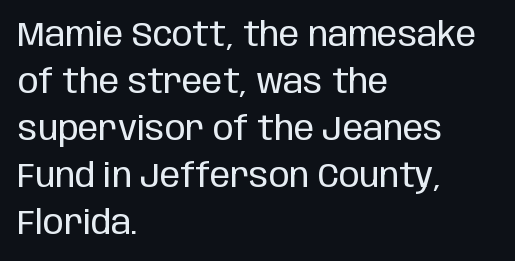
Q: Is the text bold? A: No.
Q: Is the text italic (slanted)? A: No, it is upright.
Q: Is the typeface a serif or a sans-serif typeface? A: Sans-serif.
Q: Is the text underlined? A: No.
Q: How is the paragraph aligned? A: Left-aligned.
Q: Is the spacing between letters normal or unusually wide? A: Normal.
Q: Is the spacing between lines tight, normal or loose? A: Normal.
Q: Width (condensed, normal, or wide)? A: Condensed.
Q: Stroke contrast? A: Low.
Q: x-height? A: Large.
Q: Monospaced? A: No.
